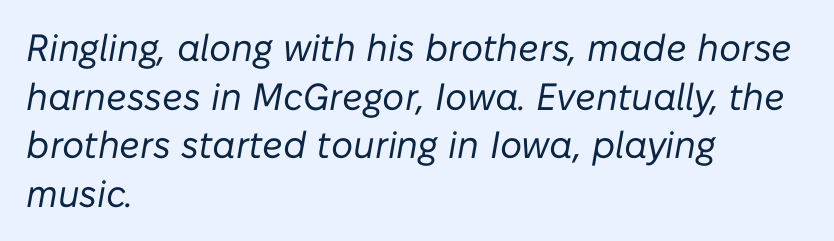
The image shows 38 px regular-weight type, italic (leaning right); set left-aligned, normal line spacing (1.28x), normal letter spacing, not underlined; low stroke contrast and a medium x-height.
